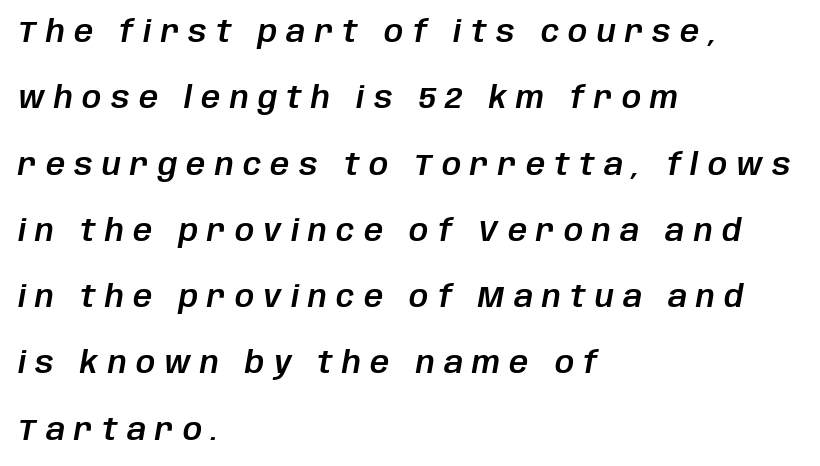
The image shows 30 px text type, italic (leaning right); set left-aligned, loose line spacing (2.21x), unusually wide letter spacing (+0.31 em), not underlined; low stroke contrast and a large x-height.
